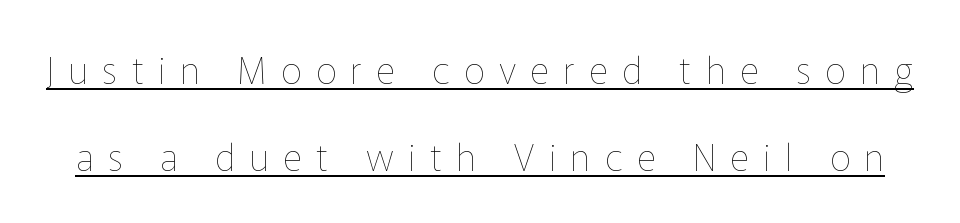
Compared with a typical body face, this is equally light or lighter still. Characters follow at a spacing far wider than the type designer built in. Note the varied advance widths — an 'i' is clearly narrower than an 'm'. It's the straight-up-and-down kind of type. Like a heading marked for emphasis, these lines bear an underscore.
